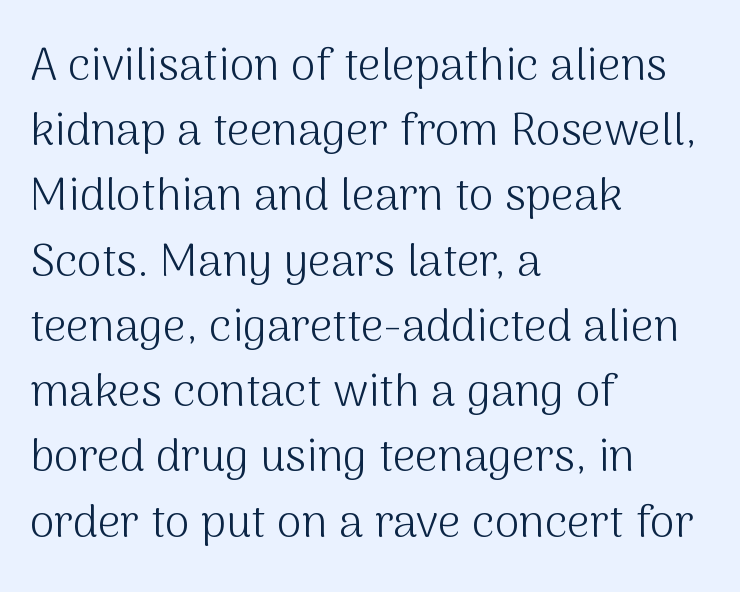
Q: Is the text bold? A: No.
Q: Is the text italic (slanted)? A: No, it is upright.
Q: Is the typeface a serif or a sans-serif typeface? A: Sans-serif.
Q: Is the text underlined? A: No.
Q: How is the paragraph aligned? A: Left-aligned.
Q: Is the spacing between letters normal or unusually wide? A: Normal.
Q: Is the spacing between lines tight, normal or loose? A: Normal.
Q: Width (condensed, normal, or wide)? A: Normal.
Q: Stroke contrast? A: Medium.
Q: x-height? A: Medium.
Q: Monospaced? A: No.
